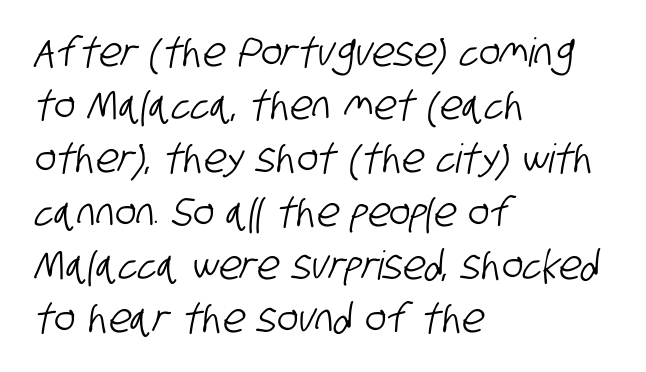
The image shows 40 px condensed sans-serif type; set left-aligned, normal line spacing (1.33x), normal letter spacing, not underlined; low stroke contrast and a large x-height.
